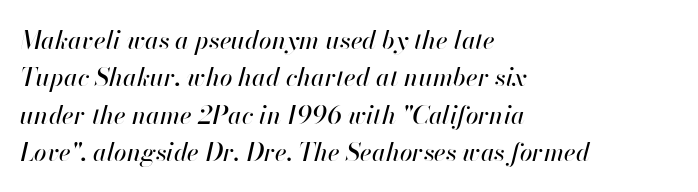
Does the lettering tilt? It does — this is italic. Notice how the passage keeps a crisp vertical edge on the left only. These lines sit exactly where default settings would place them. Caption: standard tracking, unaltered. Descenders are the only things crossing below the line.
